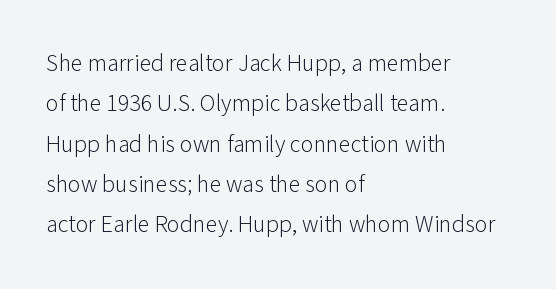
Do the letters lean? They stand straight. Horizontal alignment here is leftward, the default for most running prose. These glyphs show unthickened strokes, regular width or finer. The type is set solid horizontally, with unmodified tracking. Any mark beneath the type? The region is blank.
